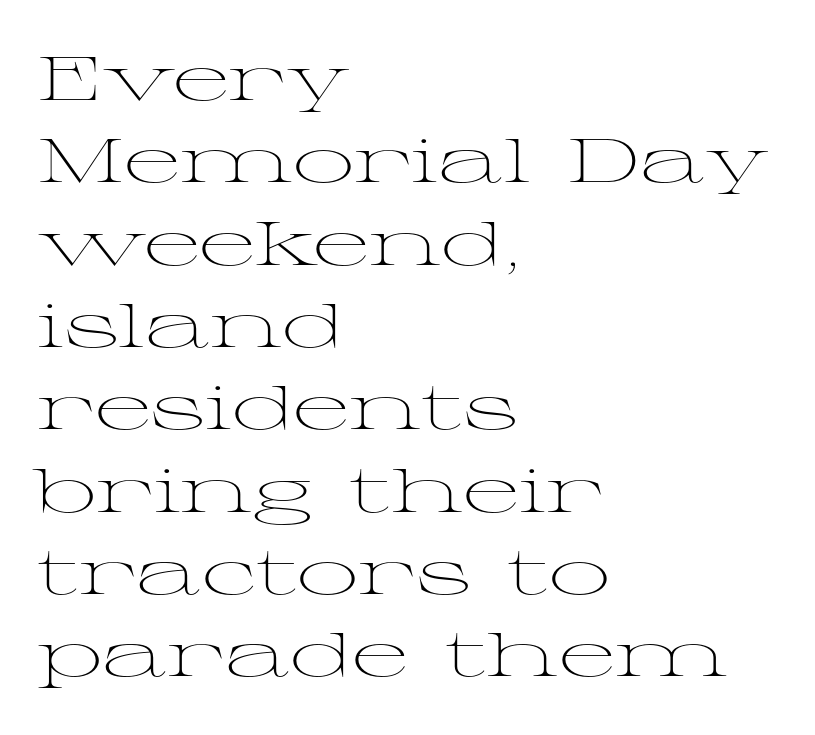
Whoever set this chose a conventional vertical rhythm. The face used here is rendered with its standard letterfit. The characters display serif detailing at their extremities. The lines in this sample share a left origin and differ only in where they stop. The passage shown is not underscored anywhere. On a weight scale, this lands at 450 or below.
